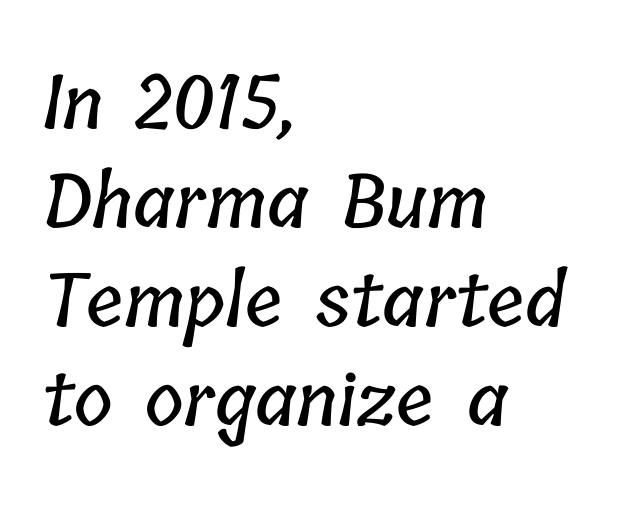
Q: Is the text underlined? A: No.
Q: How is the paragraph aligned? A: Left-aligned.
Q: Is the spacing between letters normal or unusually wide? A: Normal.
Q: Is the spacing between lines tight, normal or loose? A: Normal.
Q: Width (condensed, normal, or wide)? A: Condensed.
Q: Stroke contrast? A: Low.
Q: x-height? A: Medium.
Q: Monospaced? A: No.
